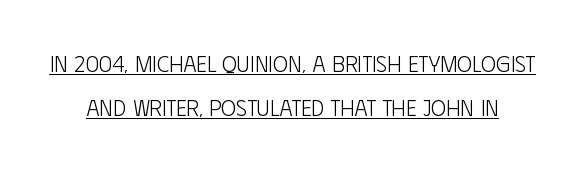
{"italic": "no", "bold": "no", "underline": "yes", "line_spacing": "loose", "line_spacing_ratio": 1.9, "letter_spacing": "normal", "letter_spacing_em": 0.0, "glyph_px": 23}
